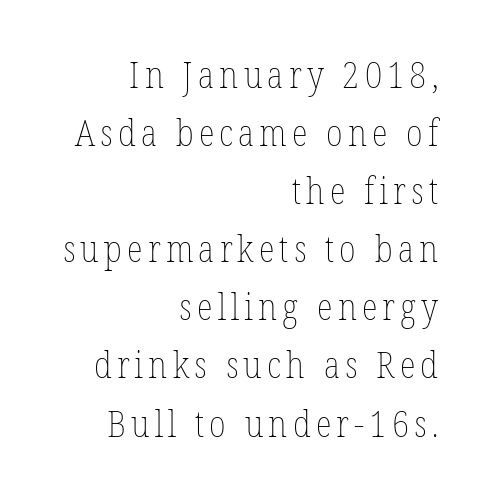
Reading down the block, your eye finds every line finishing at a fixed right position. Note the varied advance widths — an 'i' is clearly narrower than an 'm'. On a weight scale, this lands at 450 or below. When letters stand straight like this, we call the style roman or upright.
